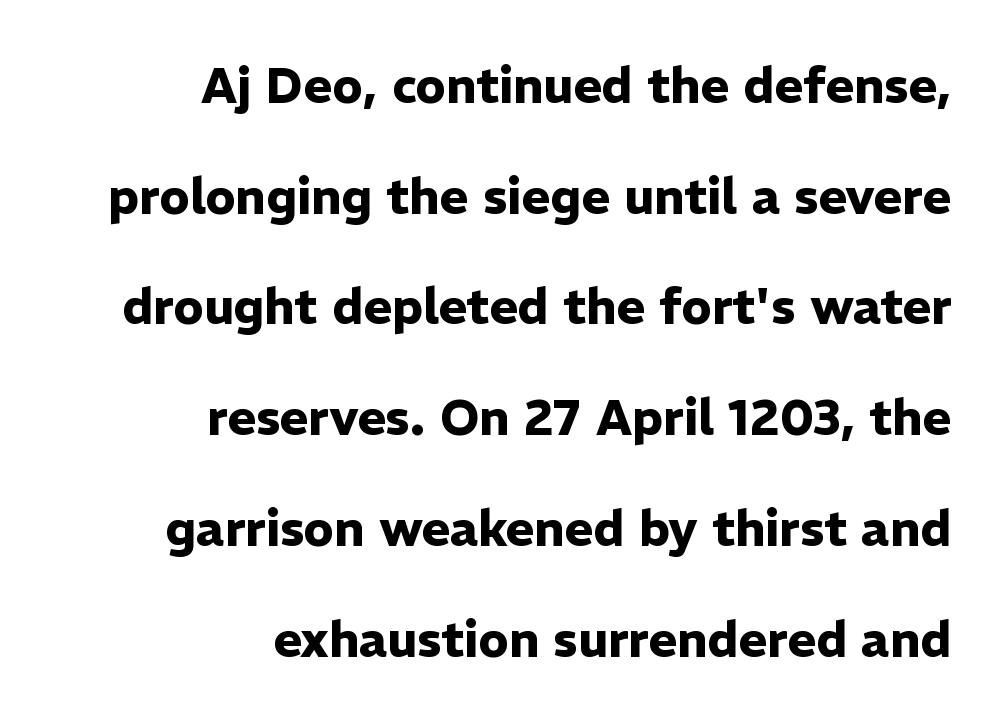
Right-aligned paragraph, ragged on the left. Summary of weight: heavy, a full bold. In terms of leading, this rendering errs on the spacious side. No italicization has been applied; the sample stays upright.
